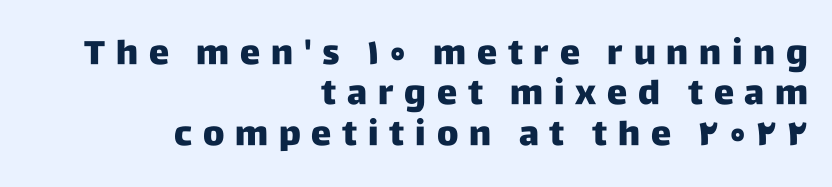
Q: Is the text italic (slanted)? A: No, it is upright.
Q: Is the typeface a serif or a sans-serif typeface? A: Sans-serif.
Q: Is the text underlined? A: No.
Q: How is the paragraph aligned? A: Right-aligned.
Q: Is the spacing between letters normal or unusually wide? A: Unusually wide.
Q: Width (condensed, normal, or wide)? A: Normal.
Q: Stroke contrast? A: Low.
Q: x-height? A: Large.
Q: Monospaced? A: No.
